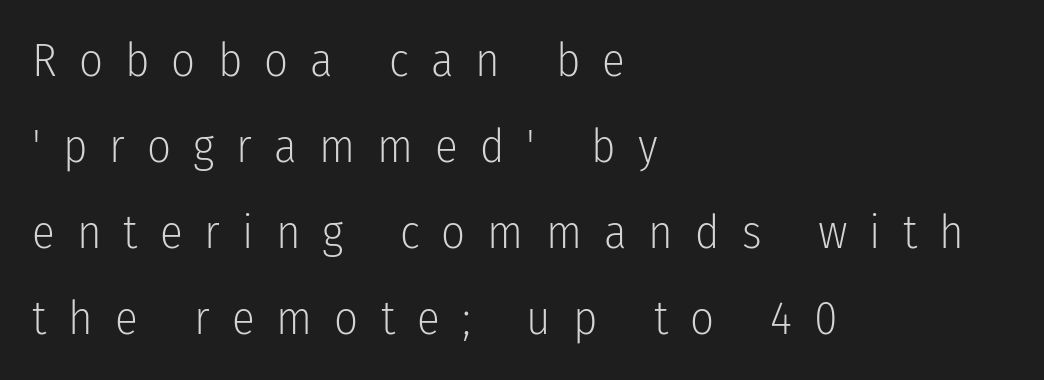
Nobody drew a line under any word here. A sans-serif font was chosen for this passage. The passage shown has open, widely tracked lettering throughout. The characters are drawn with everyday or finer stroke widths.
